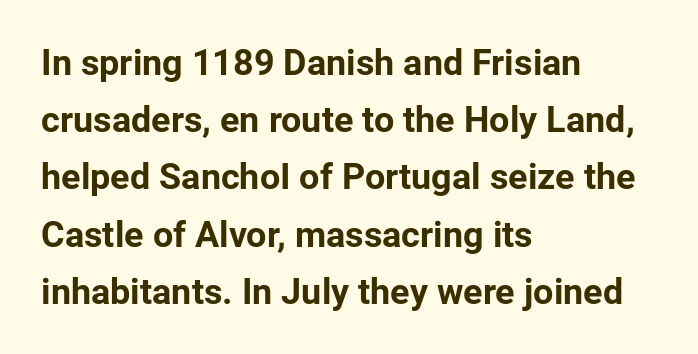
Q: Is the text bold? A: Yes.
Q: Is the text italic (slanted)? A: No, it is upright.
Q: Is the typeface a serif or a sans-serif typeface? A: Sans-serif.
Q: Is the text underlined? A: No.
Q: How is the paragraph aligned? A: Left-aligned.
Q: Is the spacing between letters normal or unusually wide? A: Normal.
Q: Is the spacing between lines tight, normal or loose? A: Normal.
Q: Width (condensed, normal, or wide)? A: Normal.
Q: Stroke contrast? A: Low.
Q: x-height? A: Medium.
Q: Monospaced? A: No.
